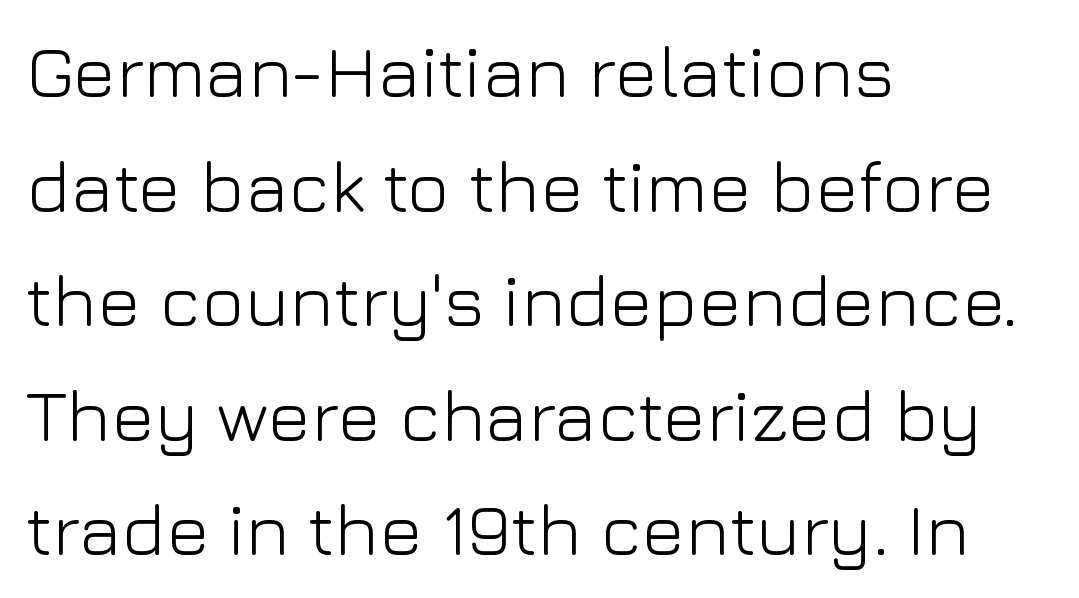
Q: Is the text bold? A: No.
Q: Is the text italic (slanted)? A: No, it is upright.
Q: Is the typeface a serif or a sans-serif typeface? A: Sans-serif.
Q: Is the text underlined? A: No.
Q: How is the paragraph aligned? A: Left-aligned.
Q: Is the spacing between letters normal or unusually wide? A: Normal.
Q: Is the spacing between lines tight, normal or loose? A: Normal.
Q: Width (condensed, normal, or wide)? A: Normal.
Q: Stroke contrast? A: Low.
Q: x-height? A: Medium.
Q: Monospaced? A: No.
